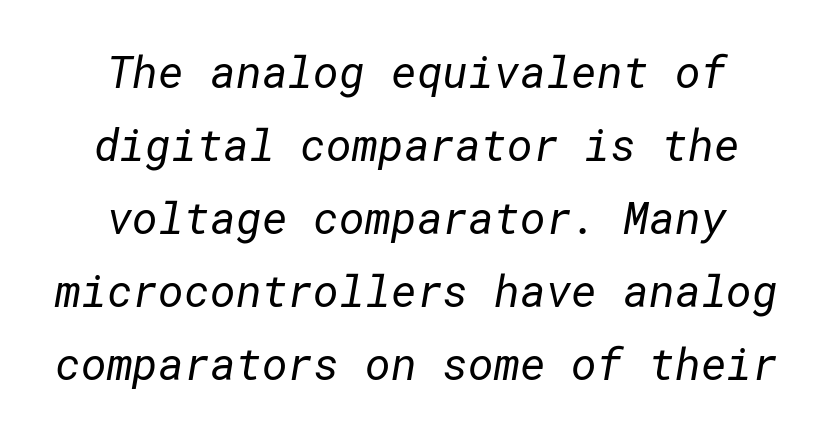
Q: Is the text bold? A: No.
Q: Is the typeface a serif or a sans-serif typeface? A: Sans-serif.
Q: Is the text underlined? A: No.
Q: How is the paragraph aligned? A: Centered.
Q: Is the spacing between letters normal or unusually wide? A: Normal.
Q: Is the spacing between lines tight, normal or loose? A: Normal.
Q: Width (condensed, normal, or wide)? A: Normal.
Q: Stroke contrast? A: Low.
Q: x-height? A: Medium.
